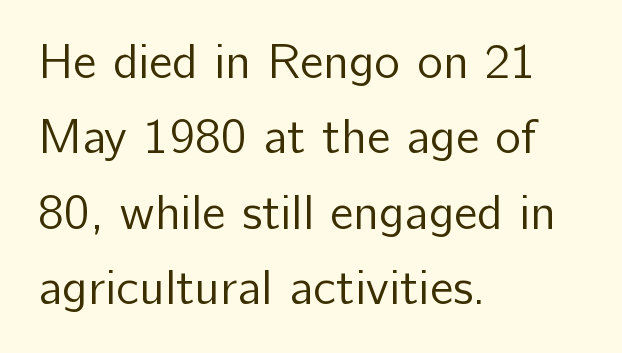
The image shows 49 px regular-weight sans-serif type, upright; set left-aligned, normal line spacing (1.54x), normal letter spacing, not underlined; low stroke contrast and a medium x-height.
